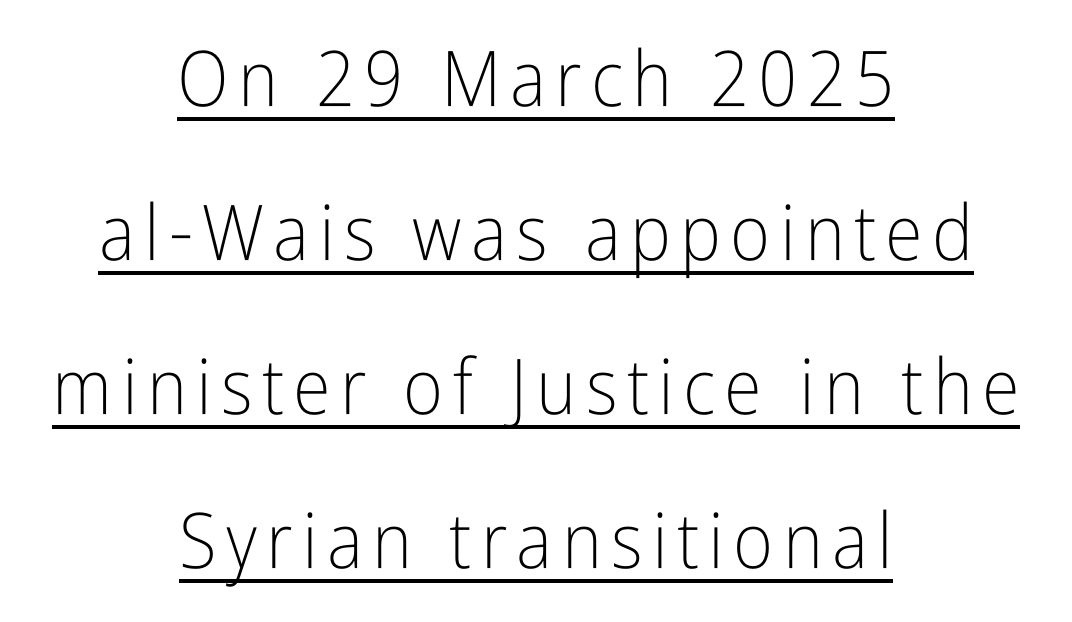
{"serif": "no", "italic": "no", "bold": "no", "weight": "light", "width": "condensed", "stroke_contrast": "low", "x_height": "medium", "monospaced": "no", "underline": "yes", "align": "center", "line_spacing": "loose", "line_spacing_ratio": 2.0, "glyph_px": 77}
